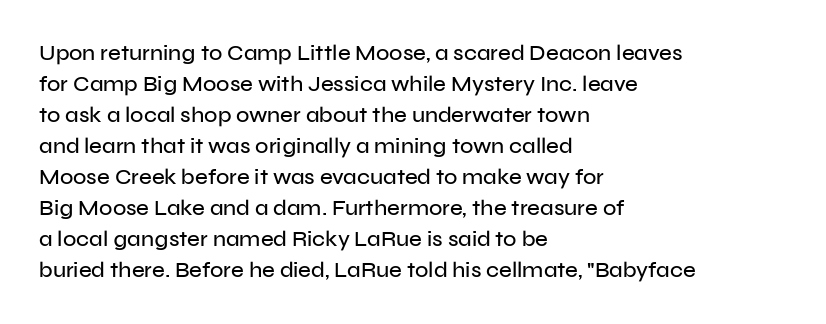
The image shows 22 px text type, upright; set left-aligned, normal line spacing (1.41x), normal letter spacing, not underlined.
